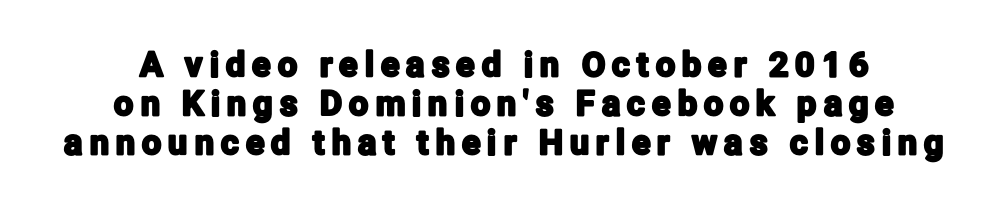
{"serif": "no", "italic": "no", "width": "condensed", "stroke_contrast": "low", "x_height": "medium", "monospaced": "no", "underline": "no", "align": "center", "line_spacing": "tight", "line_spacing_ratio": 1.14, "letter_spacing": "wide", "letter_spacing_em": 0.21, "glyph_px": 34}
